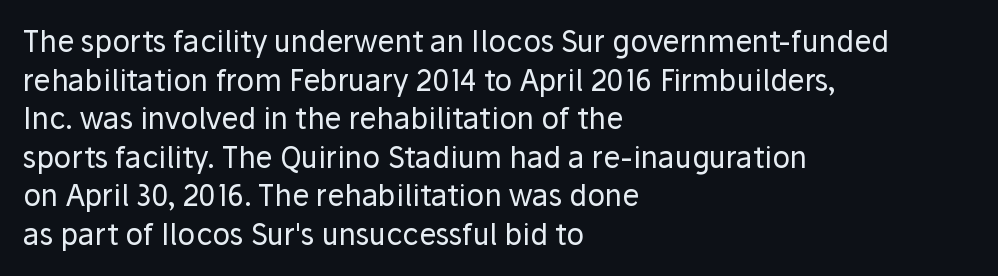
{"serif": "no", "italic": "no", "bold": "no", "weight": "regular", "width": "normal", "stroke_contrast": "low", "x_height": "medium", "monospaced": "no", "underline": "no", "align": "left", "line_spacing": "normal", "line_spacing_ratio": 1.33, "letter_spacing": "normal", "letter_spacing_em": 0.0, "glyph_px": 29}
